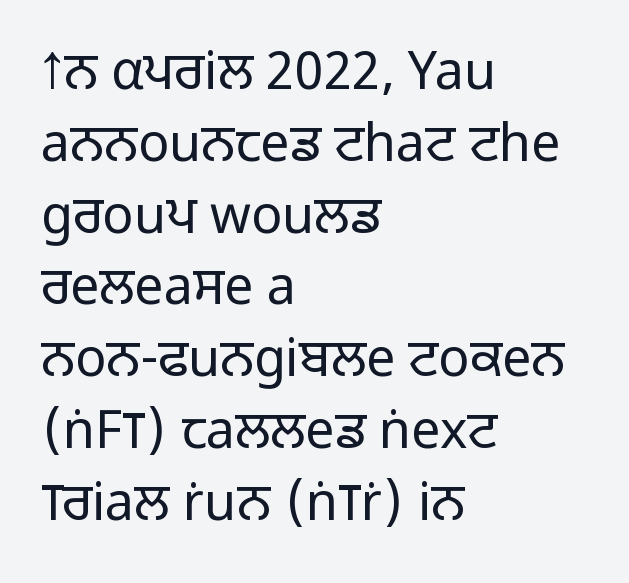
The image shows 52 px light sans-serif type, upright; set left-aligned, normal line spacing (1.38x), normal letter spacing, not underlined; low stroke contrast and a medium x-height.
